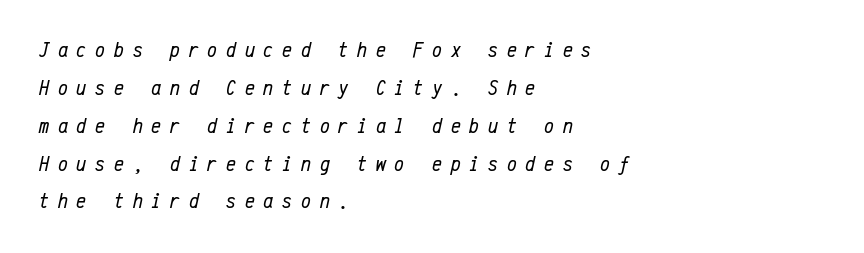
Honestly, the letter spacing is so wide it's the main thing you notice. Caption: multi-line text, flush left, ragged right. These glyphs show unthickened strokes, regular width or finer. Unmarked baselines from the first word to the last. The letters are slanted; this is an italic face.
